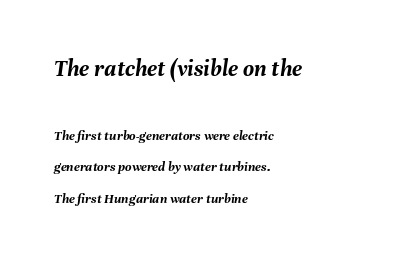
Descender tails drop into unmarked territory. The rag falls on the right side of this text block. Bold? Absolutely — the strokes are thick and heavy. The more generous point size was reserved for the upper chunk. Each new line begins a long way beneath the previous one.
